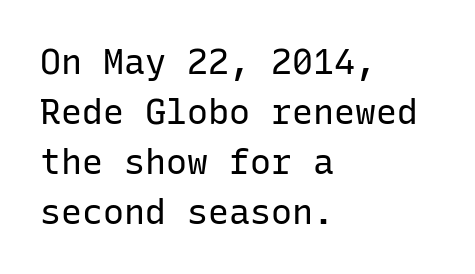
{"serif": "no", "italic": "no", "bold": "no", "weight": "regular", "width": "normal", "stroke_contrast": "low", "x_height": "medium", "monospaced": "yes", "underline": "no", "align": "left", "line_spacing": "normal", "line_spacing_ratio": 1.43, "letter_spacing": "normal", "letter_spacing_em": 0.0, "glyph_px": 35}
